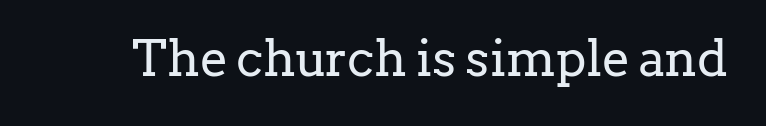
Q: Is the text bold? A: No.
Q: Is the text italic (slanted)? A: No, it is upright.
Q: Is the typeface a serif or a sans-serif typeface? A: Serif.
Q: Is the text underlined? A: No.
Q: Is the spacing between letters normal or unusually wide? A: Normal.
Q: Width (condensed, normal, or wide)? A: Normal.
Q: Stroke contrast? A: Low.
Q: x-height? A: Medium.
Q: Monospaced? A: No.
